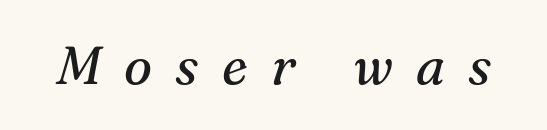
{"serif": "yes", "italic": "yes", "lean": "right", "slant_degrees": 16, "bold": "no", "weight": "regular", "width": "normal", "stroke_contrast": "medium", "x_height": "medium", "monospaced": "no", "underline": "no", "letter_spacing": "wide", "letter_spacing_em": 0.44, "glyph_px": 53}
